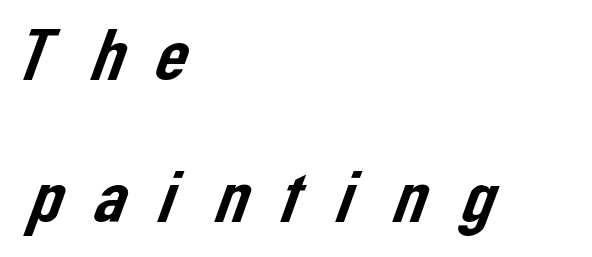
{"serif": "no", "width": "normal", "stroke_contrast": "low", "x_height": "medium", "monospaced": "no", "underline": "no", "align": "left", "line_spacing": "loose", "line_spacing_ratio": 1.95, "letter_spacing": "wide", "letter_spacing_em": 0.31, "glyph_px": 73}
